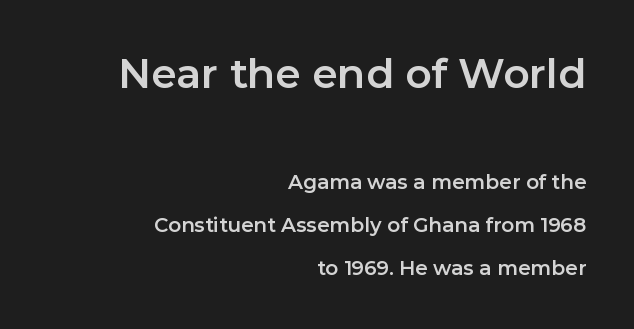
The image shows 41 px sans-serif type, upright; set right-aligned, loose line spacing (2.15x), normal letter spacing, not underlined; the first (top) block is 2.05x larger; low stroke contrast and a medium x-height.
